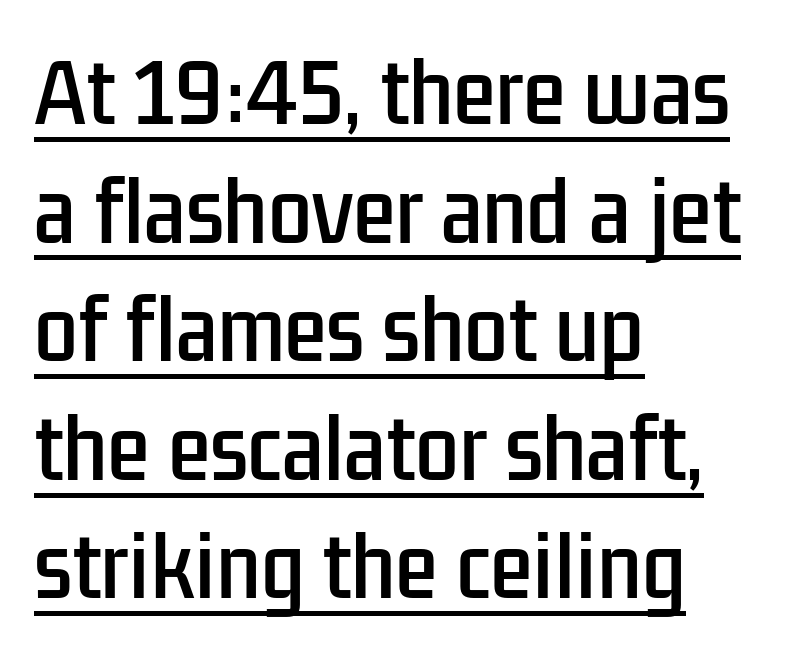
The rendering shows plain stroke endings on the letterforms — a sans-serif design. Looks like regular typesetting: each glyph gets only the width it needs. Spacing between characters is what you'd get straight out of the box. The glyphs are accompanied by a horizontal stroke just below them. Notice how the stems are strictly vertical — no italics here.
